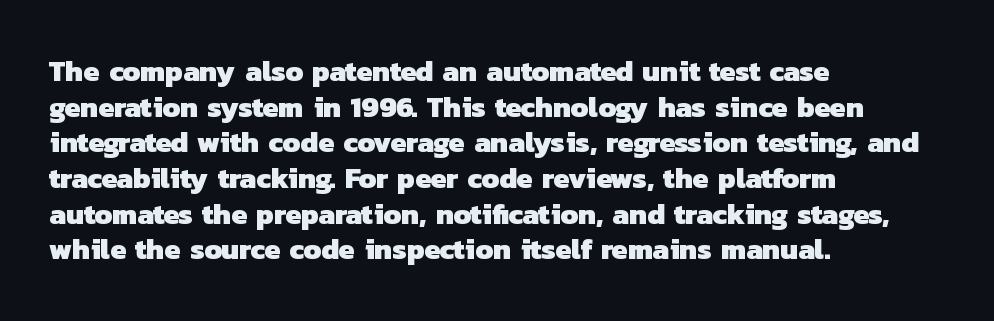
The space directly below the letters is spotless. The typeface chosen for these lines omits serifs. The rendering uses natural spacing where letterforms have individual widths. Teacher's note: observe the even left margin — that is flush-left alignment. I'd describe the lettering as bold — thick and assertive.
